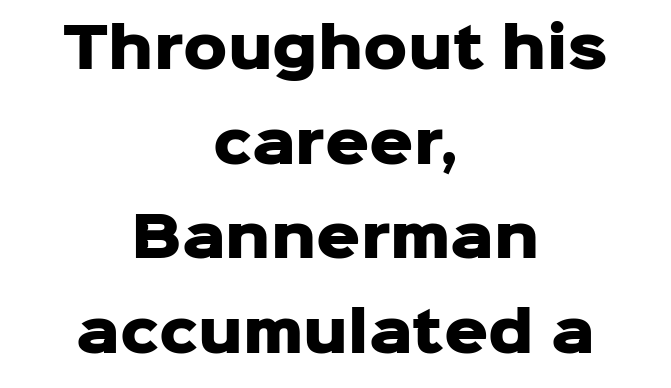
{"serif": "no", "italic": "no", "bold": "yes", "weight": "heavy", "width": "normal", "stroke_contrast": "low", "x_height": "medium", "monospaced": "no", "underline": "no", "align": "center", "line_spacing_ratio": 1.72, "letter_spacing": "normal", "letter_spacing_em": 0.0, "glyph_px": 55}
